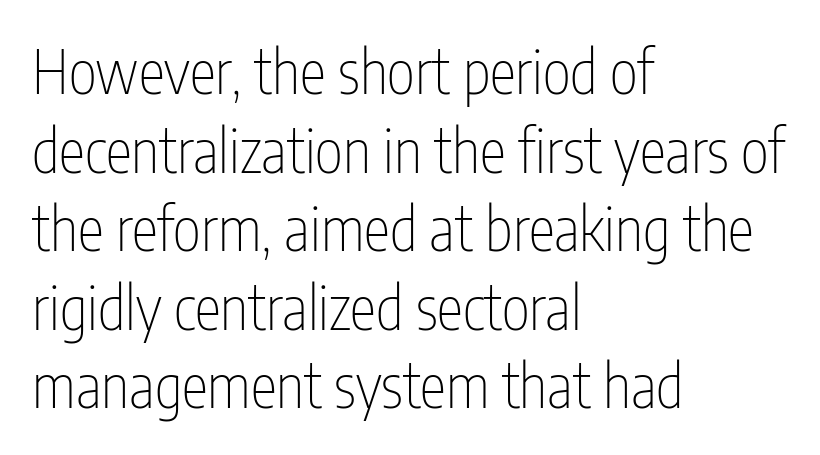
Has an underline been added? It has not. Normally led — the rows are evenly, conventionally spaced. To sum up the face: it is a sans, with no serifs. Is the block centered? No — it sits flush against the left margin.
